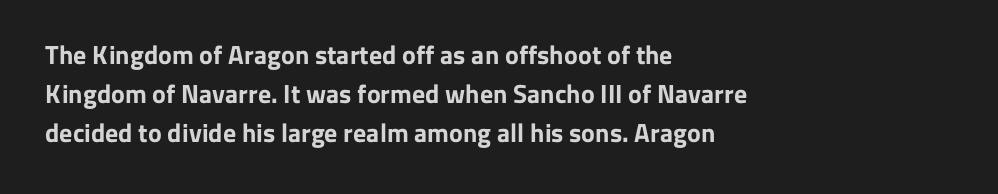
{"italic": "no", "bold": "yes", "underline": "no", "align": "left", "line_spacing": "normal", "line_spacing_ratio": 1.5, "letter_spacing": "normal", "letter_spacing_em": 0.0, "glyph_px": 26}
